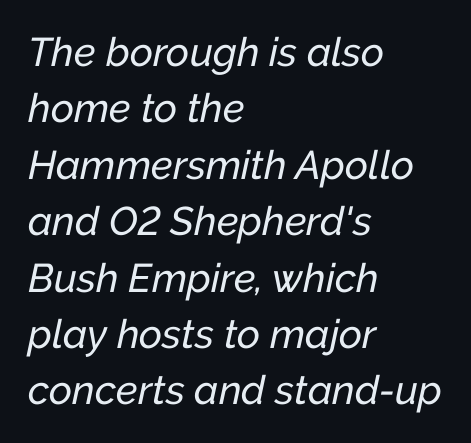
Varying glyph widths throughout — classic text-font behaviour. The ragged edge is on the right, which tells us the setting is flush left. The glyphs are unaccompanied by any horizontal stroke below them. Does the leading feel generous? No, just average.
